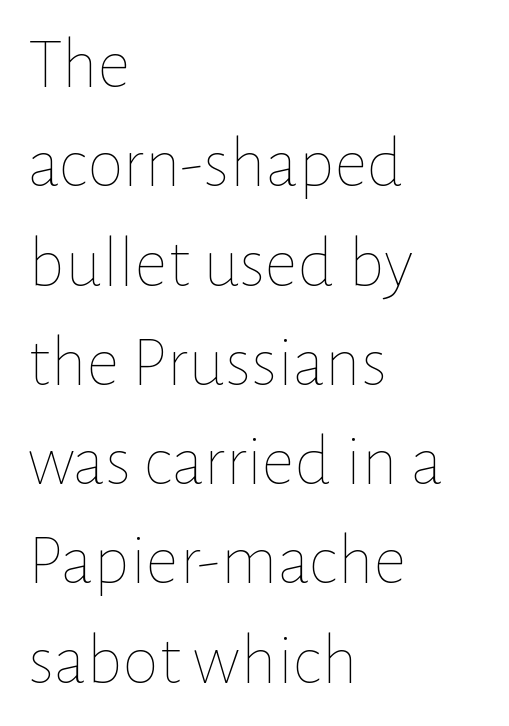
Designer's note — italics off, roman on. Here the designer chose a conventional face with non-uniform glyph widths. These lines keep a tight, regular rhythm from letter to letter. Left-aligned paragraph, ragged on the right. Rows of type keep a routine distance in the vertical direction.
